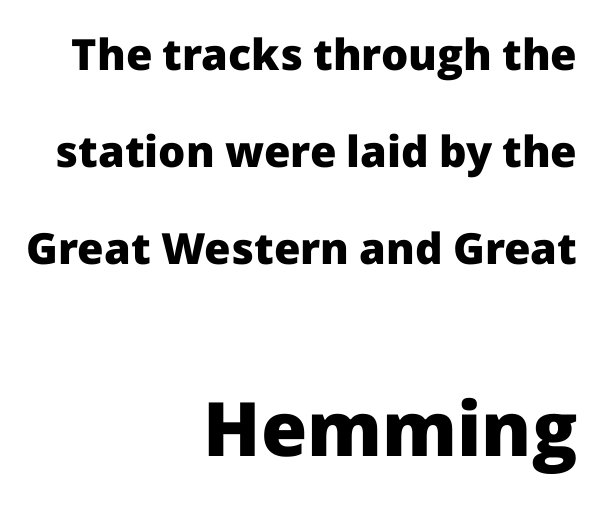
The image shows 75 px heavy sans-serif type, upright; set right-aligned, loose line spacing (2.26x), normal letter spacing, not underlined; the second (bottom) block is 1.74x larger; low stroke contrast and a medium x-height.
